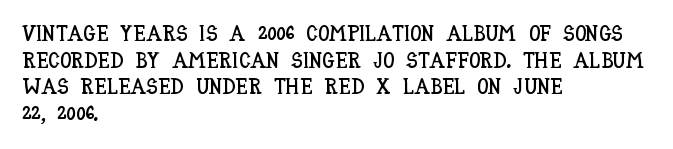
Q: Is the text italic (slanted)? A: No, it is upright.
Q: Is the text underlined? A: No.
Q: How is the paragraph aligned? A: Left-aligned.
Q: Is the spacing between letters normal or unusually wide? A: Normal.
